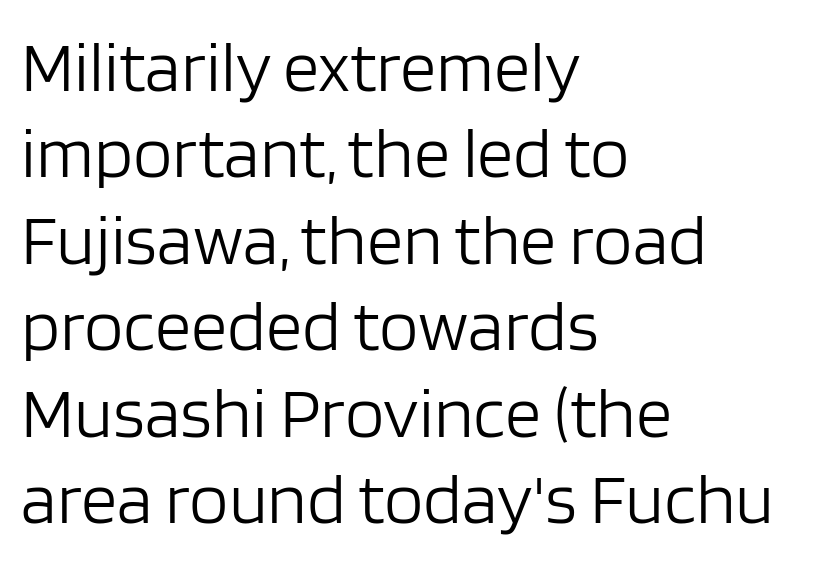
Q: Is the text bold? A: No.
Q: Is the text italic (slanted)? A: No, it is upright.
Q: Is the typeface a serif or a sans-serif typeface? A: Sans-serif.
Q: Is the text underlined? A: No.
Q: How is the paragraph aligned? A: Left-aligned.
Q: Is the spacing between letters normal or unusually wide? A: Normal.
Q: Width (condensed, normal, or wide)? A: Normal.
Q: Stroke contrast? A: Low.
Q: x-height? A: Large.
Q: Monospaced? A: No.
